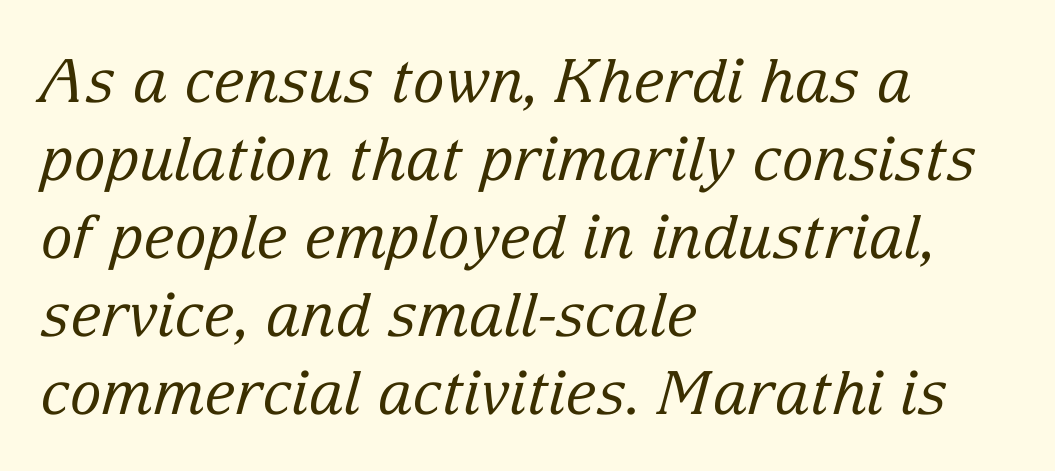
{"serif": "yes", "italic": "yes", "lean": "right", "slant_degrees": 15, "bold": "no", "weight": "regular", "width": "normal", "stroke_contrast": "low", "x_height": "medium", "monospaced": "no", "underline": "no", "align": "left", "line_spacing": "normal", "line_spacing_ratio": 1.3, "letter_spacing": "normal", "letter_spacing_em": 0.0, "glyph_px": 60}
